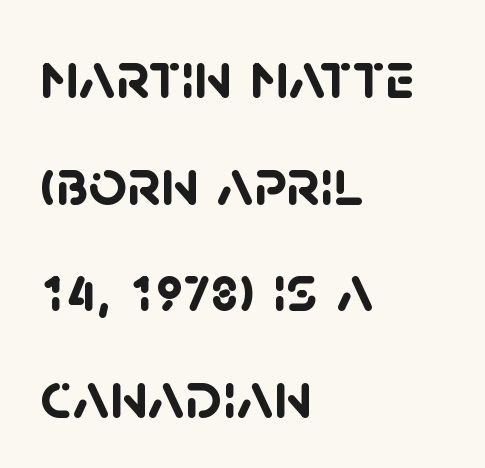
Notice how descenders clear the ascenders below comfortably — that's standard leading. There is no visible air inserted between adjacent glyphs. The setting favours the left margin, as ordinary paragraphs usually do. Classification — sans serif. The face used here is proportionally spaced, like ordinary book or web type.
